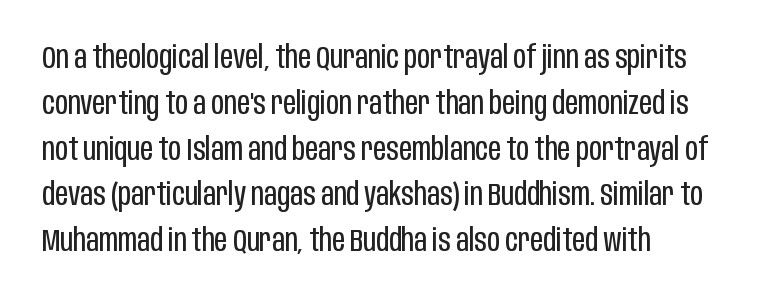
The image shows 32 px regular-weight, condensed sans-serif type, upright; set left-aligned, normal line spacing (1.43x), normal letter spacing, not underlined; low stroke contrast and a large x-height.
